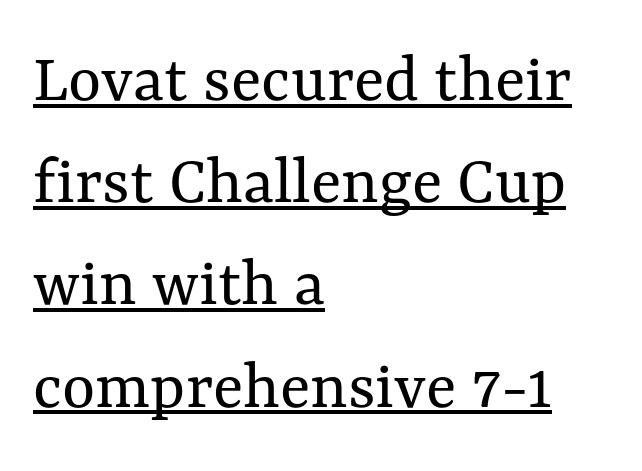
Q: Is the text bold? A: No.
Q: Is the text italic (slanted)? A: No, it is upright.
Q: Is the text underlined? A: Yes.
Q: How is the paragraph aligned? A: Left-aligned.
Q: Is the spacing between letters normal or unusually wide? A: Normal.
Q: Is the spacing between lines tight, normal or loose? A: Normal.
Q: Width (condensed, normal, or wide)? A: Normal.
Q: Stroke contrast? A: Medium.
Q: x-height? A: Medium.
Q: Monospaced? A: No.
